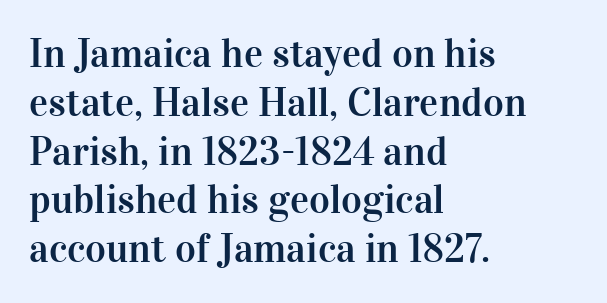
The passage is arranged the way most books set body copy — flush left. A roman cut, with each character standing at attention. You could not count columns in this text — the font is proportionally spaced. What stands out about the letter spacing? Nothing — it is the standard amount.
